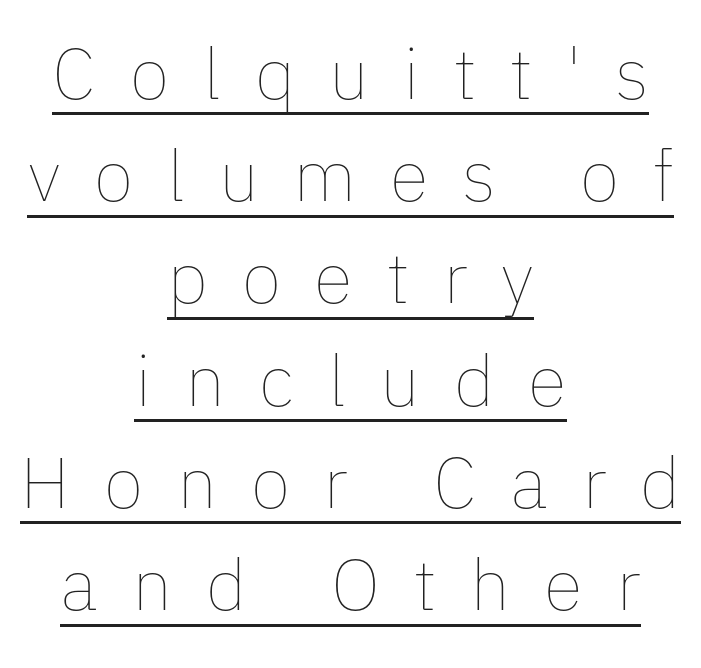
The image shows 72 px thin type, upright; set centered, normal line spacing (1.42x), unusually wide letter spacing (+0.47 em), underlined; low stroke contrast and a medium x-height.
